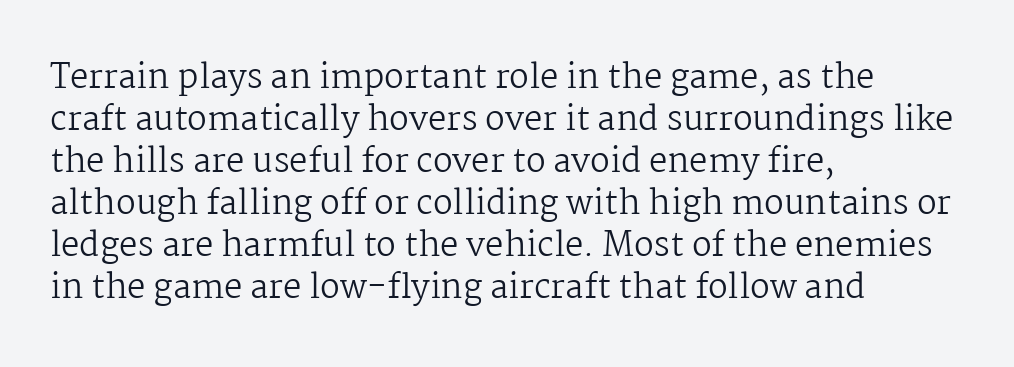
The image shows 33 px regular-weight serif type, upright; set left-aligned, normal line spacing (1.27x), normal letter spacing, not underlined; medium stroke contrast and a medium x-height.
